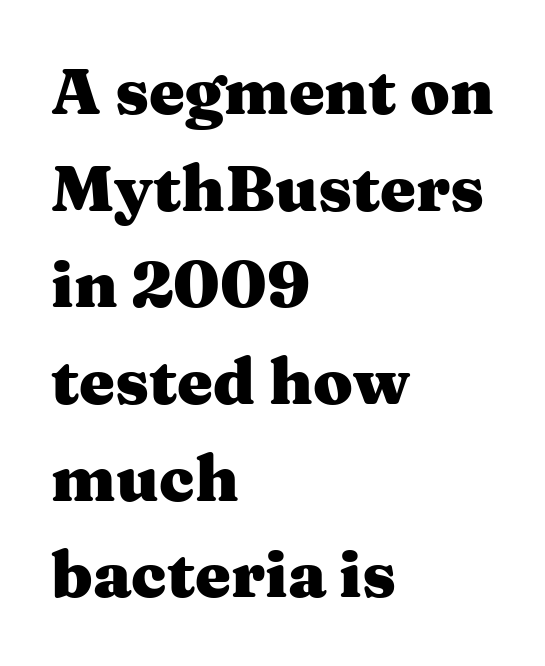
{"serif": "yes", "italic": "no", "bold": "yes", "weight": "heavy", "width": "wide", "stroke_contrast": "medium", "x_height": "medium", "monospaced": "no", "underline": "no", "align": "left", "line_spacing": "normal", "line_spacing_ratio": 1.51, "letter_spacing": "normal", "letter_spacing_em": 0.0, "glyph_px": 64}
